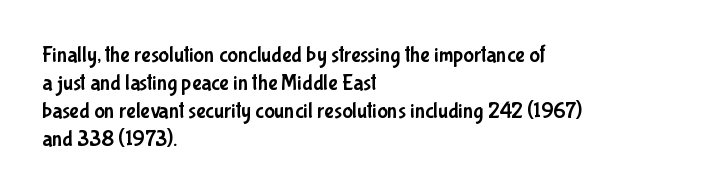
{"italic": "no", "underline": "no", "align": "left", "line_spacing": "normal", "line_spacing_ratio": 1.27, "letter_spacing": "normal", "letter_spacing_em": 0.0, "glyph_px": 22}
